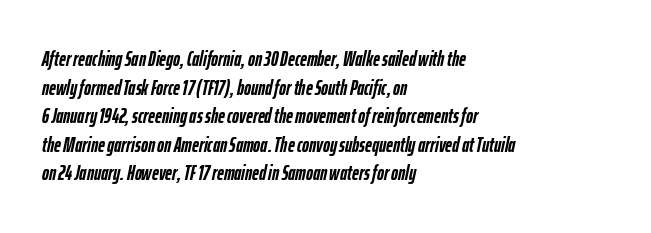
{"italic": "yes", "lean": "right", "slant_degrees": 12, "bold": "yes", "underline": "no", "align": "left", "line_spacing": "normal", "line_spacing_ratio": 1.36, "letter_spacing": "normal", "letter_spacing_em": 0.0, "glyph_px": 21}
